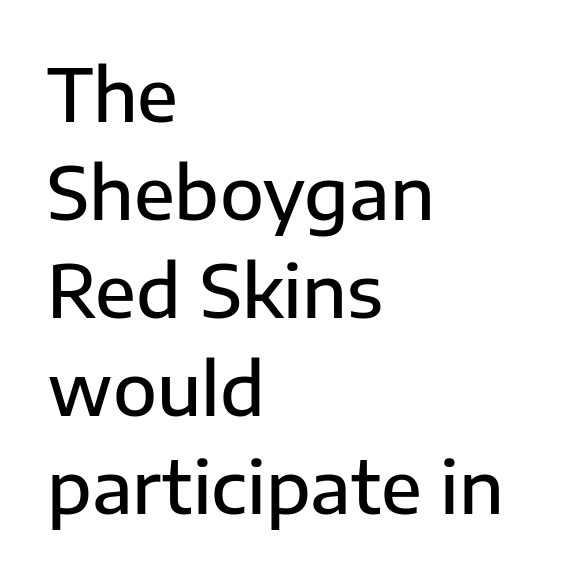
{"serif": "no", "italic": "no", "bold": "semi", "weight": "semibold", "width": "normal", "stroke_contrast": "low", "x_height": "medium", "monospaced": "no", "underline": "no", "align": "left", "line_spacing": "normal", "line_spacing_ratio": 1.36, "letter_spacing": "normal", "letter_spacing_em": 0.0, "glyph_px": 72}
